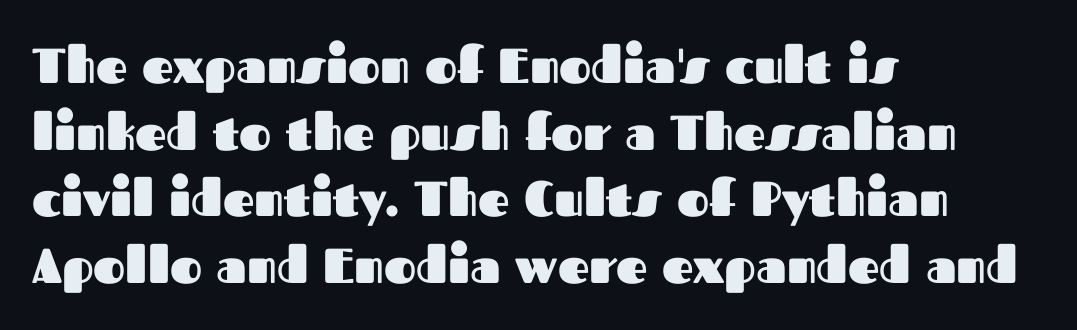
{"serif": "no", "italic": "no", "bold": "yes", "weight": "heavy", "width": "normal", "stroke_contrast": "medium", "x_height": "medium", "monospaced": "no", "underline": "no", "align": "left", "line_spacing": "normal", "line_spacing_ratio": 1.36, "letter_spacing": "normal", "letter_spacing_em": 0.0, "glyph_px": 49}
